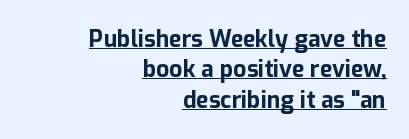
Q: Is the text bold? A: Yes.
Q: Is the text italic (slanted)? A: No, it is upright.
Q: Is the text underlined? A: Yes.
Q: How is the paragraph aligned? A: Right-aligned.
Q: Is the spacing between letters normal or unusually wide? A: Normal.
Q: Is the spacing between lines tight, normal or loose? A: Normal.
